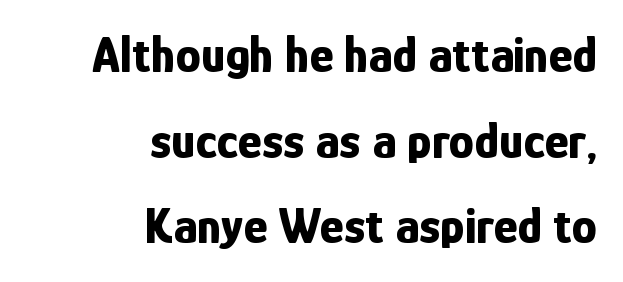
Summary of weight: heavy, a full bold. Looks like regular typesetting: each glyph gets only the width it needs. Layout note: lines flush right. The type is set solid horizontally, with unmodified tracking.
